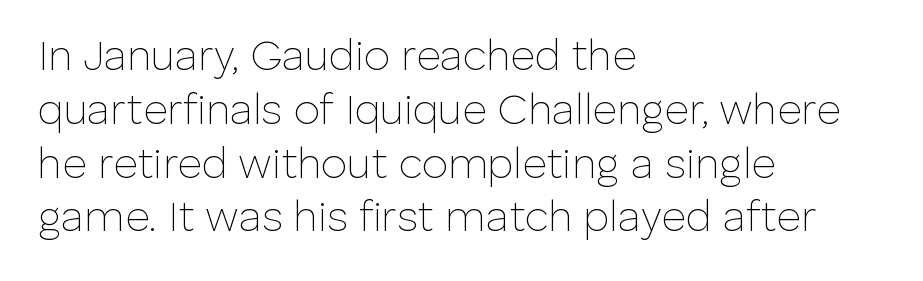
Designer's note — italics off, roman on. The letters advance in unequal steps, a hallmark of proportional type. What kind of face is this? One without serifs — a sans. What stands out about the letter spacing? Nothing — it is the standard amount. Teacher's note: observe the even left margin — that is flush-left alignment.
